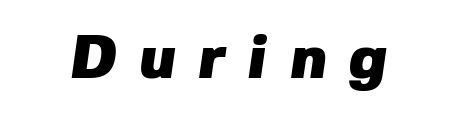
{"serif": "no", "bold": "yes", "weight": "heavy", "width": "normal", "stroke_contrast": "low", "x_height": "medium", "monospaced": "no", "underline": "no", "letter_spacing": "wide", "letter_spacing_em": 0.37, "glyph_px": 61}
